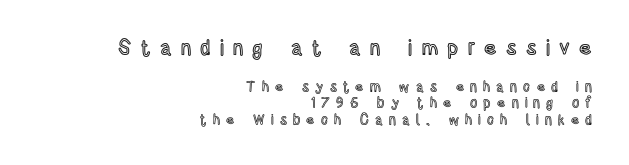
Just letters on the line, the space beneath them empty. The earlier block is typeset at a bigger size than the later block. Do the letters lean? They stand straight. What stands out about the letter spacing? Its width — letters are far apart. The lines are quadded right.
